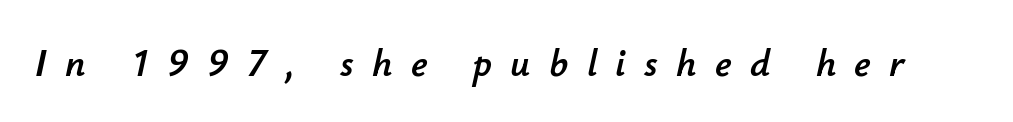
The image shows 39 px text type, italic (leaning right); set unusually wide letter spacing (+0.47 em), not underlined; low stroke contrast and a small x-height.
